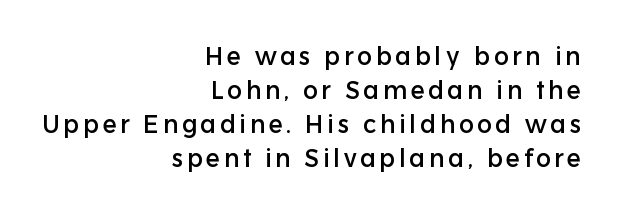
The image shows 25 px text type, upright; set right-aligned, normal line spacing (1.36x), not underlined.
